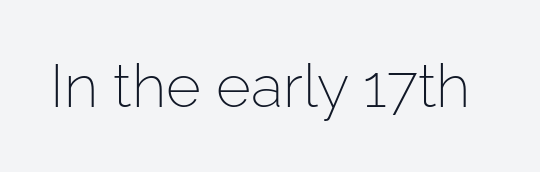
{"serif": "no", "italic": "no", "bold": "no", "weight": "light", "width": "normal", "stroke_contrast": "low", "x_height": "medium", "monospaced": "no", "underline": "no", "letter_spacing": "normal", "letter_spacing_em": 0.0, "glyph_px": 60}
